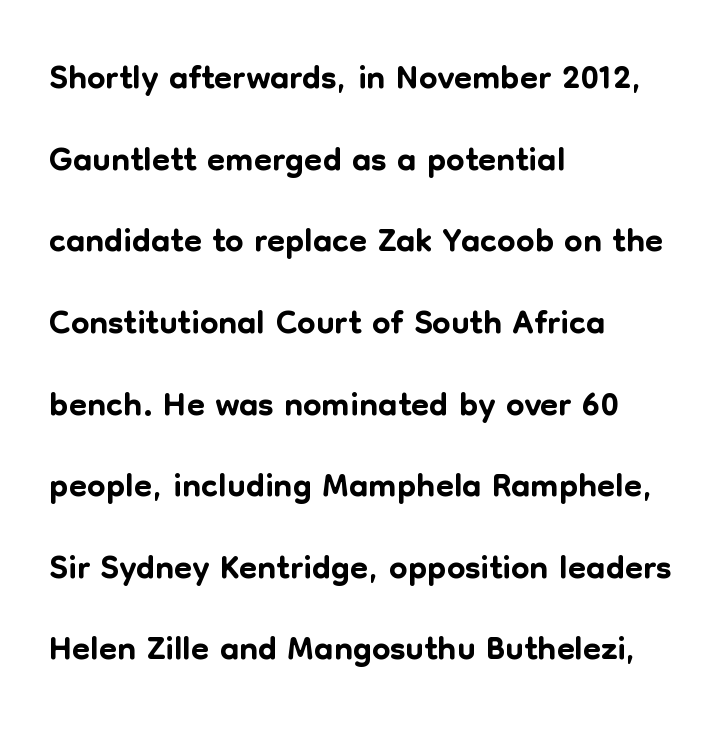
Q: Is the text italic (slanted)? A: No, it is upright.
Q: Is the typeface a serif or a sans-serif typeface? A: Sans-serif.
Q: Is the text underlined? A: No.
Q: How is the paragraph aligned? A: Left-aligned.
Q: Is the spacing between letters normal or unusually wide? A: Normal.
Q: Is the spacing between lines tight, normal or loose? A: Normal.
Q: Width (condensed, normal, or wide)? A: Normal.
Q: Stroke contrast? A: Low.
Q: x-height? A: Medium.
Q: Monospaced? A: No.
